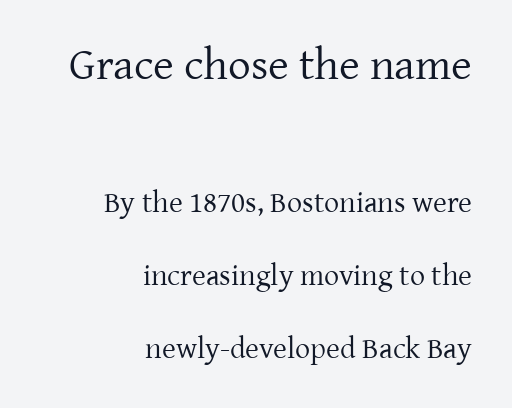
The image shows 45 px regular-weight serif type, upright; set right-aligned, loose line spacing (2.44x), normal letter spacing, not underlined; the first (top) block is 1.5x larger; low stroke contrast and a medium x-height.
